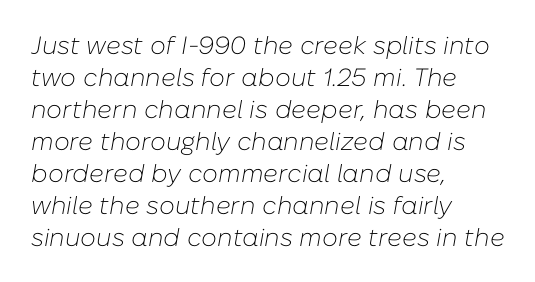
{"italic": "yes", "lean": "right", "slant_degrees": 10, "bold": "no", "underline": "no", "align": "left", "line_spacing": "normal", "line_spacing_ratio": 1.28, "letter_spacing": "normal", "letter_spacing_em": 0.0, "glyph_px": 25}
